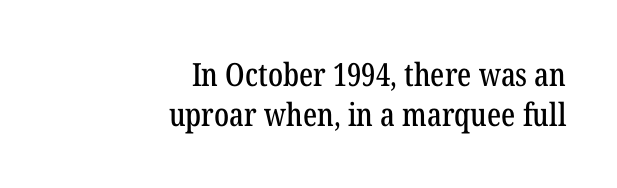
{"serif": "yes", "italic": "no", "width": "condensed", "stroke_contrast": "low", "x_height": "medium", "monospaced": "no", "underline": "no", "align": "right", "line_spacing": "normal", "line_spacing_ratio": 1.26, "letter_spacing": "normal", "letter_spacing_em": 0.0, "glyph_px": 32}
